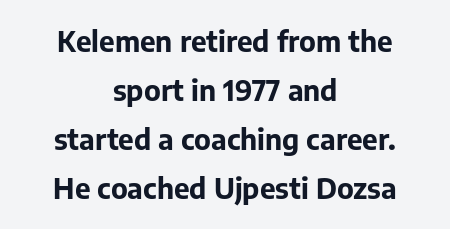
These lines are rendered in a variable-pitch font. In terms of letterform style, serifs are entirely absent. Nobody drew a line under any word here. Strokes here are thick enough to call this a true bold.
